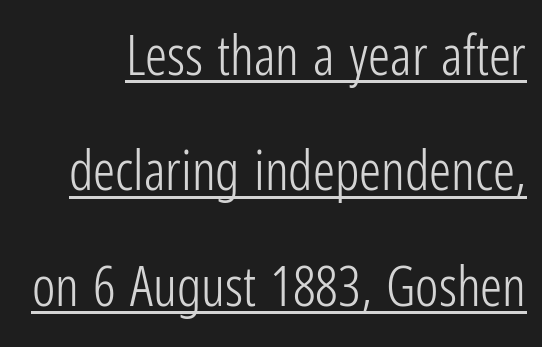
{"serif": "no", "italic": "no", "bold": "no", "weight": "light", "width": "condensed", "stroke_contrast": "low", "x_height": "medium", "monospaced": "no", "underline": "yes", "line_spacing": "loose", "line_spacing_ratio": 2.1, "letter_spacing": "normal", "letter_spacing_em": 0.0, "glyph_px": 55}
